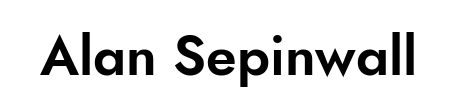
The image shows 55 px sans-serif type, upright; set normal letter spacing, not underlined; low stroke contrast and a small x-height.
